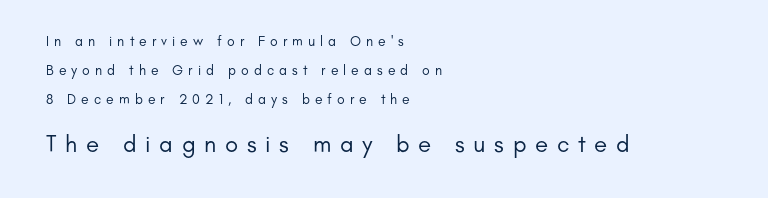
Notice the wide empty band between every row — that's loose leading. The passage shown is not bold in any degree. The rendering inserts visible extra space after every character. If you drew a line through each stem, it would be perfectly vertical.
